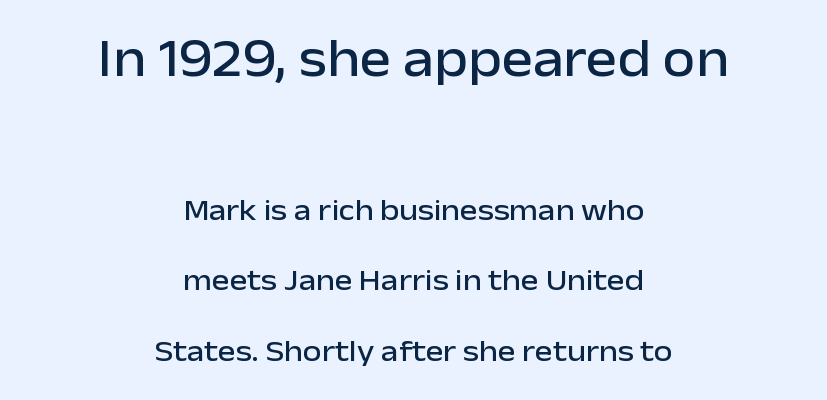
Proportional: the letters do not fall into vertical columns. Is there much room between lines? Yes — plenty of vertical air separates them. Posture: straight, roman, zero tilt. The letters in the upper block stand taller than those in the block below. Is the block centered? Yes — each line is placed symmetrically about the middle.
